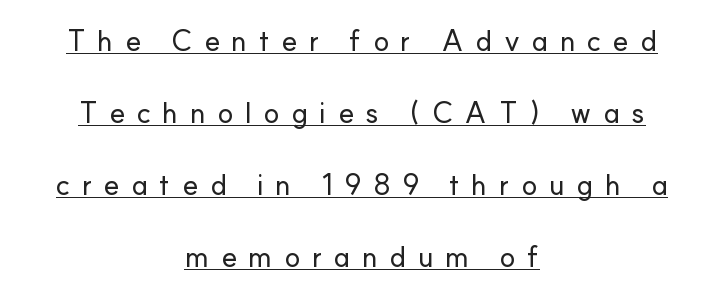
The image shows 29 px sans-serif type, upright; set centered, loose line spacing (2.48x), unusually wide letter spacing (+0.4 em), underlined; low stroke contrast and a small x-height.
